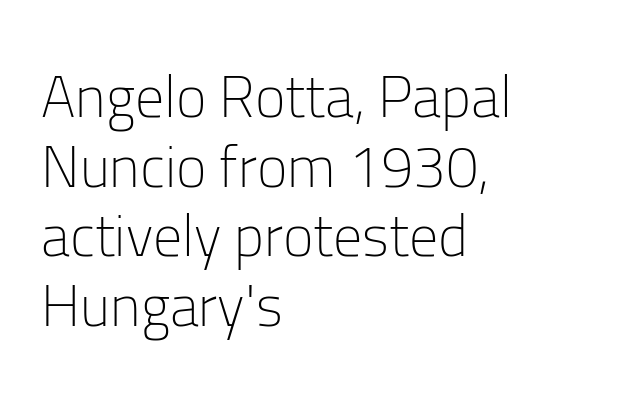
{"serif": "no", "italic": "no", "bold": "no", "weight": "light", "width": "normal", "stroke_contrast": "low", "x_height": "medium", "monospaced": "no", "underline": "no", "align": "left", "line_spacing_ratio": 1.2, "letter_spacing": "normal", "letter_spacing_em": 0.0, "glyph_px": 58}
